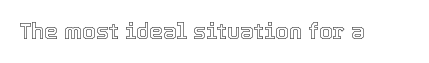
Tall strokes in this sample are plumb rather than angled. Short note: letters normally spaced. Lines of text with bare space underneath.
